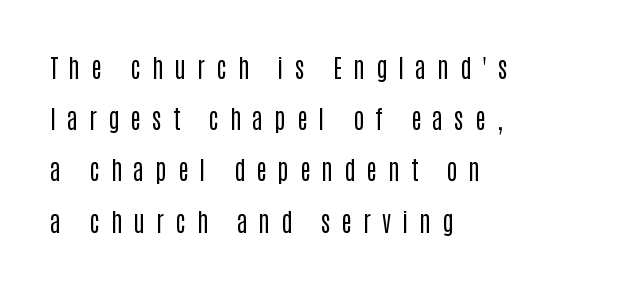
The image shows 25 px text type, upright; set left-aligned, loose line spacing (2.05x), unusually wide letter spacing (+0.45 em), not underlined.
